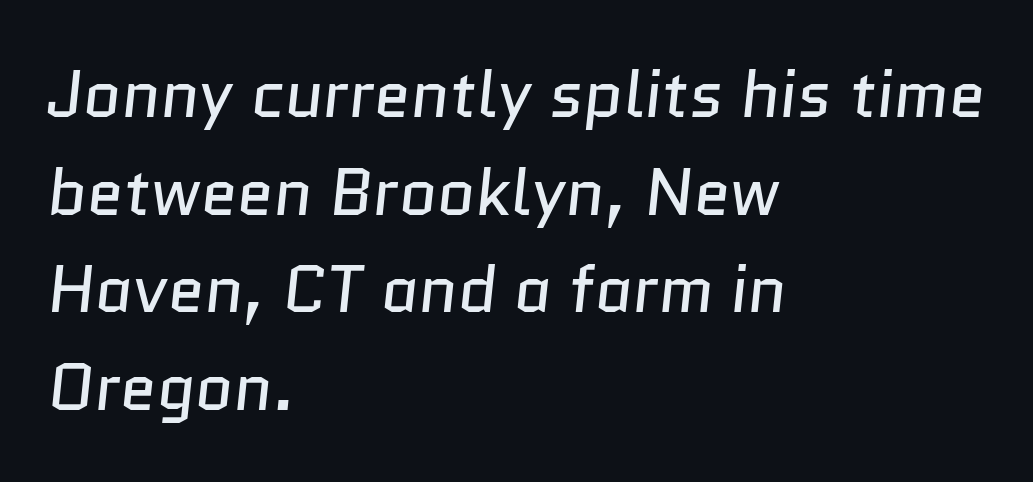
Q: Is the text bold? A: No.
Q: Is the typeface a serif or a sans-serif typeface? A: Sans-serif.
Q: Is the text underlined? A: No.
Q: How is the paragraph aligned? A: Left-aligned.
Q: Is the spacing between letters normal or unusually wide? A: Normal.
Q: Is the spacing between lines tight, normal or loose? A: Normal.
Q: Width (condensed, normal, or wide)? A: Normal.
Q: Stroke contrast? A: Low.
Q: x-height? A: Medium.
Q: Monospaced? A: No.
